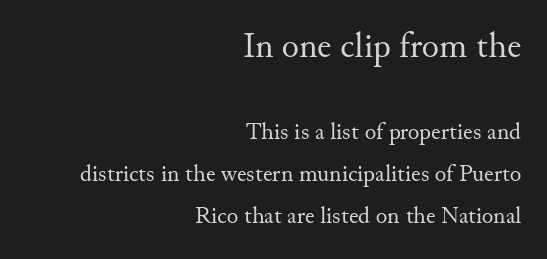
Q: Is the text bold? A: No.
Q: Is the text italic (slanted)? A: No, it is upright.
Q: Is the typeface a serif or a sans-serif typeface? A: Serif.
Q: Is the text underlined? A: No.
Q: How is the paragraph aligned? A: Right-aligned.
Q: Is the spacing between letters normal or unusually wide? A: Normal.
Q: Which block of text is set in a larger size, the first (top) or the second (bottom)? A: The first (top) one.
Q: Width (condensed, normal, or wide)? A: Normal.
Q: Stroke contrast? A: Medium.
Q: x-height? A: Small.
Q: Monospaced? A: No.
